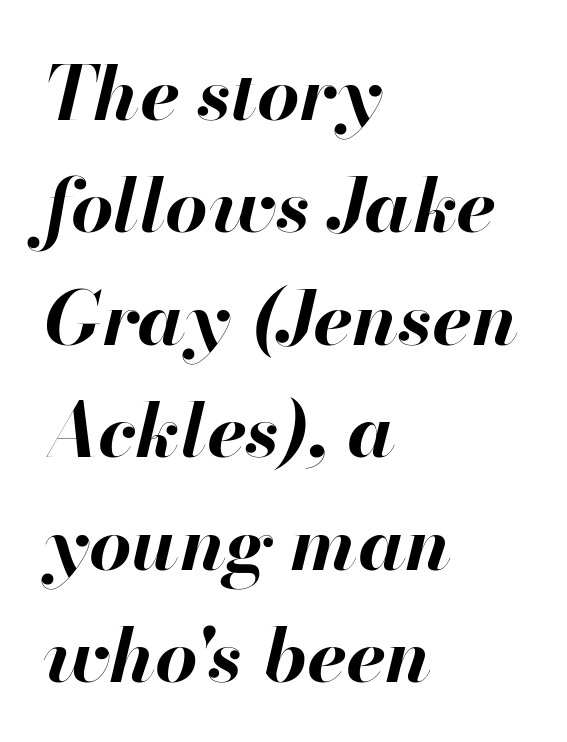
{"italic": "yes", "lean": "right", "slant_degrees": 13, "bold": "yes", "weight": "bold", "width": "normal", "stroke_contrast": "high", "x_height": "small", "monospaced": "no", "underline": "no", "align": "left", "line_spacing": "normal", "line_spacing_ratio": 1.5, "letter_spacing": "normal", "letter_spacing_em": 0.0, "glyph_px": 75}
